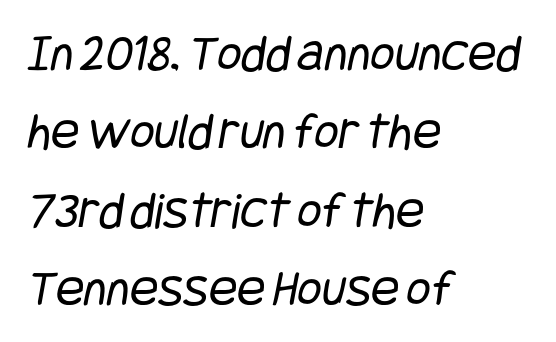
What's the leading like? Ordinary, nothing unusual. Vertical stems look standard width or narrower in stroke. Clear beneath every line of the passage. You could call the tracking neutral — neither tight nor loose. The setting favours the left margin, as ordinary paragraphs usually do. The letters carry no serifs — their stems end cleanly without finishing strokes.
